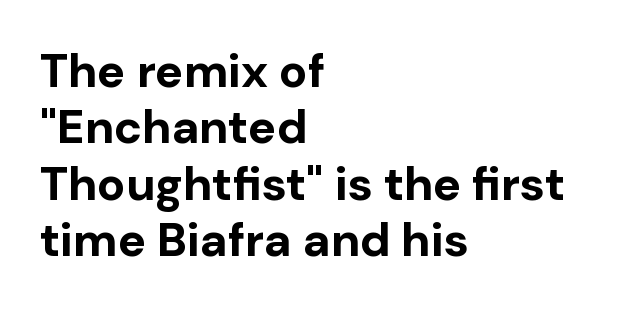
Q: Is the text bold? A: Yes.
Q: Is the text italic (slanted)? A: No, it is upright.
Q: Is the typeface a serif or a sans-serif typeface? A: Sans-serif.
Q: Is the text underlined? A: No.
Q: How is the paragraph aligned? A: Left-aligned.
Q: Is the spacing between letters normal or unusually wide? A: Normal.
Q: Width (condensed, normal, or wide)? A: Normal.
Q: Stroke contrast? A: Low.
Q: x-height? A: Medium.
Q: Monospaced? A: No.
